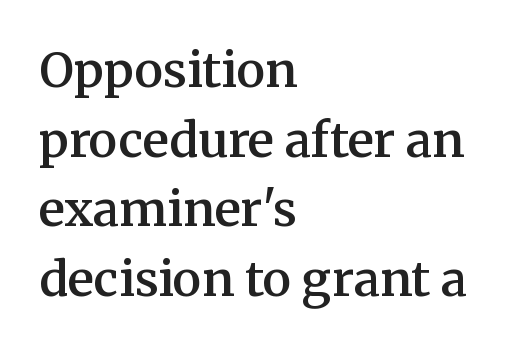
Q: Is the text bold? A: Semi-bold.
Q: Is the text italic (slanted)? A: No, it is upright.
Q: Is the typeface a serif or a sans-serif typeface? A: Serif.
Q: Is the text underlined? A: No.
Q: How is the paragraph aligned? A: Left-aligned.
Q: Is the spacing between letters normal or unusually wide? A: Normal.
Q: Is the spacing between lines tight, normal or loose? A: Normal.
Q: Width (condensed, normal, or wide)? A: Normal.
Q: Stroke contrast? A: Medium.
Q: x-height? A: Medium.
Q: Monospaced? A: No.
